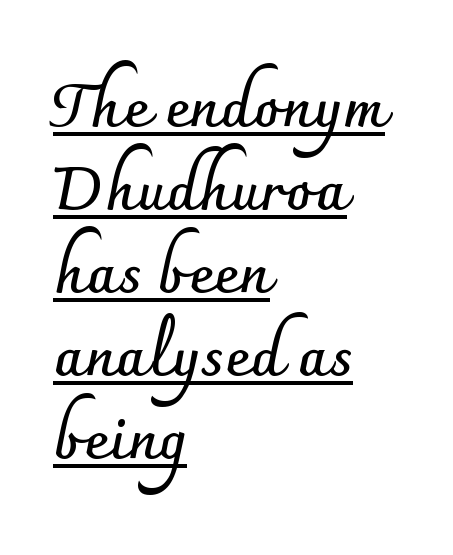
The image shows 61 px semibold sans-serif type; set left-aligned, normal line spacing (1.36x), normal letter spacing, underlined; low stroke contrast and a small x-height.
